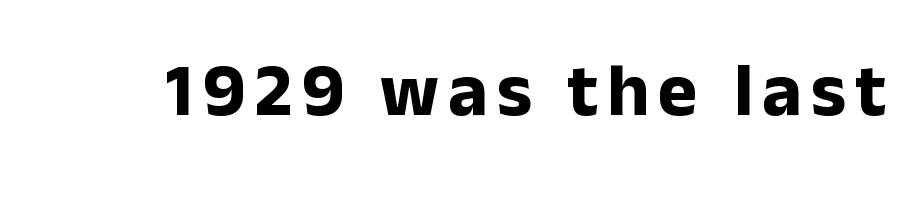
{"serif": "no", "italic": "no", "bold": "yes", "weight": "bold", "width": "normal", "stroke_contrast": "low", "x_height": "medium", "monospaced": "no", "underline": "no", "glyph_px": 75}
